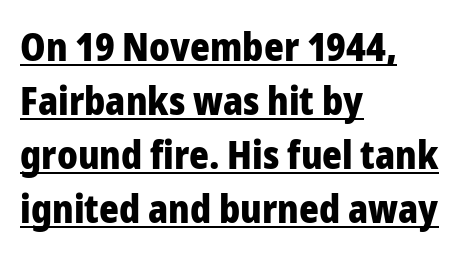
Q: Is the text bold? A: Yes.
Q: Is the text italic (slanted)? A: No, it is upright.
Q: Is the typeface a serif or a sans-serif typeface? A: Sans-serif.
Q: Is the text underlined? A: Yes.
Q: How is the paragraph aligned? A: Left-aligned.
Q: Is the spacing between letters normal or unusually wide? A: Normal.
Q: Is the spacing between lines tight, normal or loose? A: Normal.
Q: Width (condensed, normal, or wide)? A: Normal.
Q: Stroke contrast? A: Low.
Q: x-height? A: Medium.
Q: Monospaced? A: No.
